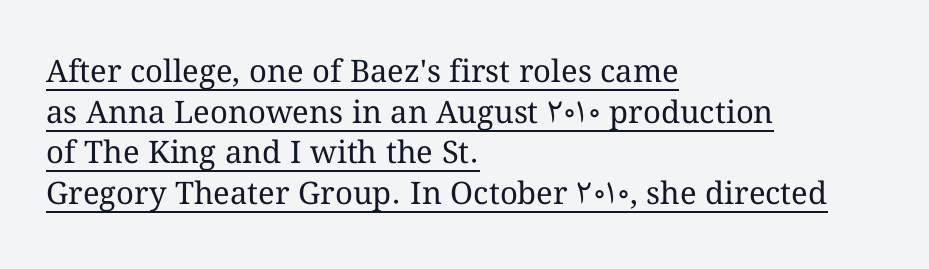
The image shows 31 px regular-weight type, upright; set left-aligned, normal line spacing (1.31x), normal letter spacing, underlined; medium stroke contrast and a medium x-height.
